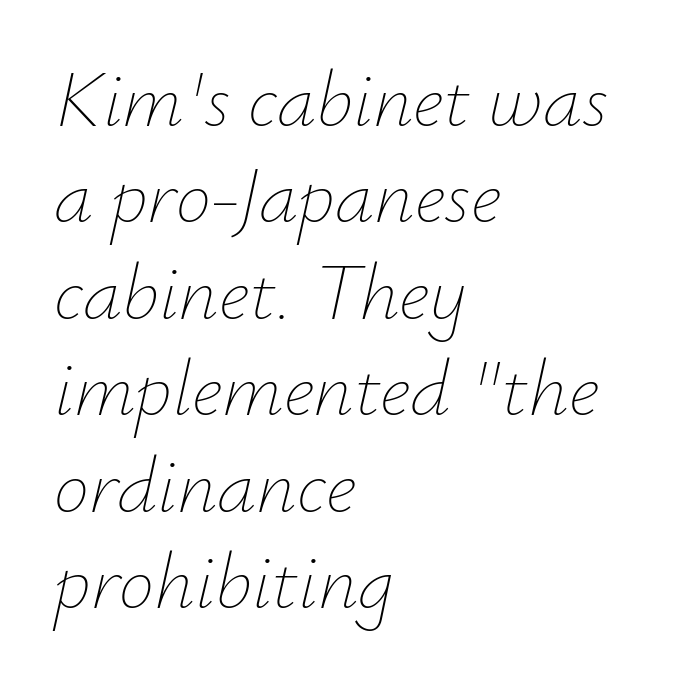
Q: Is the text bold? A: No.
Q: Is the text italic (slanted)? A: Yes, it leans right by about 12 degrees.
Q: Is the text underlined? A: No.
Q: How is the paragraph aligned? A: Left-aligned.
Q: Is the spacing between letters normal or unusually wide? A: Normal.
Q: Width (condensed, normal, or wide)? A: Normal.
Q: Stroke contrast? A: Low.
Q: x-height? A: Small.
Q: Monospaced? A: No.
